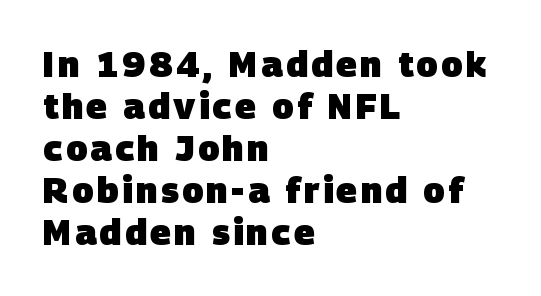
The image shows 35 px heavy sans-serif type; set left-aligned, line spacing 1.2x, not underlined; low stroke contrast and a large x-height.
